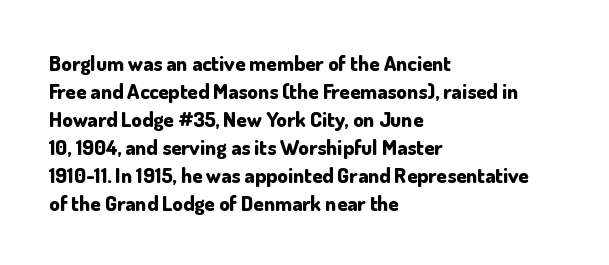
Q: Is the text bold? A: Yes.
Q: Is the text italic (slanted)? A: No, it is upright.
Q: Is the text underlined? A: No.
Q: How is the paragraph aligned? A: Left-aligned.
Q: Is the spacing between letters normal or unusually wide? A: Normal.
Q: Is the spacing between lines tight, normal or loose? A: Normal.
